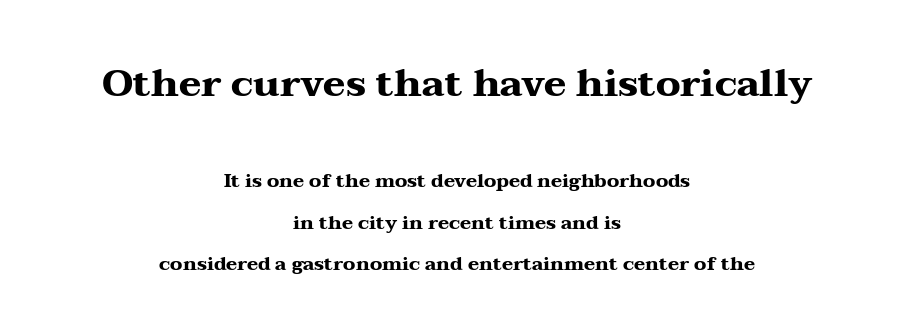
The image shows 38 px heavy, wide serif type, upright; set centered, loose line spacing (2.18x), normal letter spacing, not underlined; the first (top) block is 2.0x larger; medium stroke contrast and a medium x-height.
